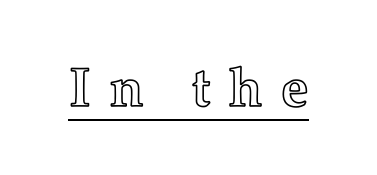
The image shows 55 px text type, upright; set unusually wide letter spacing (+0.33 em), underlined; a medium x-height.
